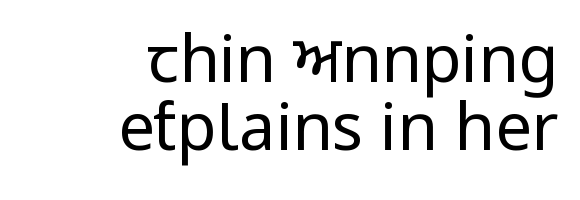
The image shows 65 px regular-weight, condensed sans-serif type, upright; set right-aligned, tight line spacing (1.05x), normal letter spacing, not underlined; low stroke contrast and a large x-height.
